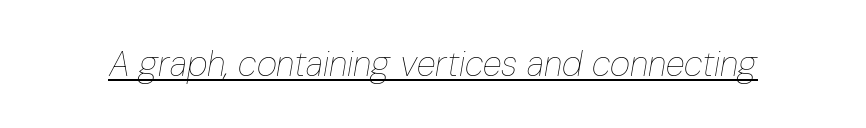
{"italic": "yes", "lean": "right", "slant_degrees": 10, "bold": "no", "weight": "thin", "width": "condensed", "stroke_contrast": "low", "x_height": "medium", "monospaced": "no", "underline": "yes", "letter_spacing": "normal", "letter_spacing_em": 0.0, "glyph_px": 35}
